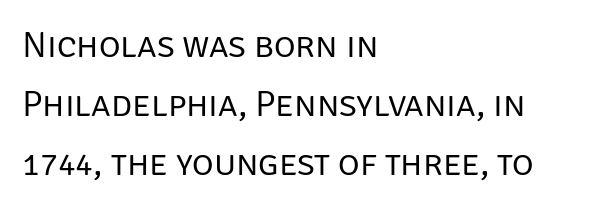
Q: Is the text bold? A: No.
Q: Is the text italic (slanted)? A: No, it is upright.
Q: Is the typeface a serif or a sans-serif typeface? A: Sans-serif.
Q: Is the text underlined? A: No.
Q: How is the paragraph aligned? A: Left-aligned.
Q: Is the spacing between letters normal or unusually wide? A: Normal.
Q: Is the spacing between lines tight, normal or loose? A: Normal.
Q: Width (condensed, normal, or wide)? A: Normal.
Q: Stroke contrast? A: Low.
Q: x-height? A: Large.
Q: Monospaced? A: No.
